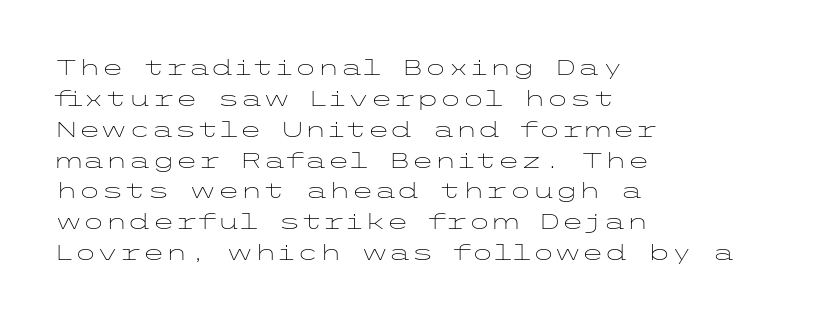
{"italic": "no", "bold": "no", "underline": "no", "align": "left", "line_spacing": "normal", "line_spacing_ratio": 1.47, "letter_spacing": "normal", "letter_spacing_em": 0.0, "glyph_px": 21}
